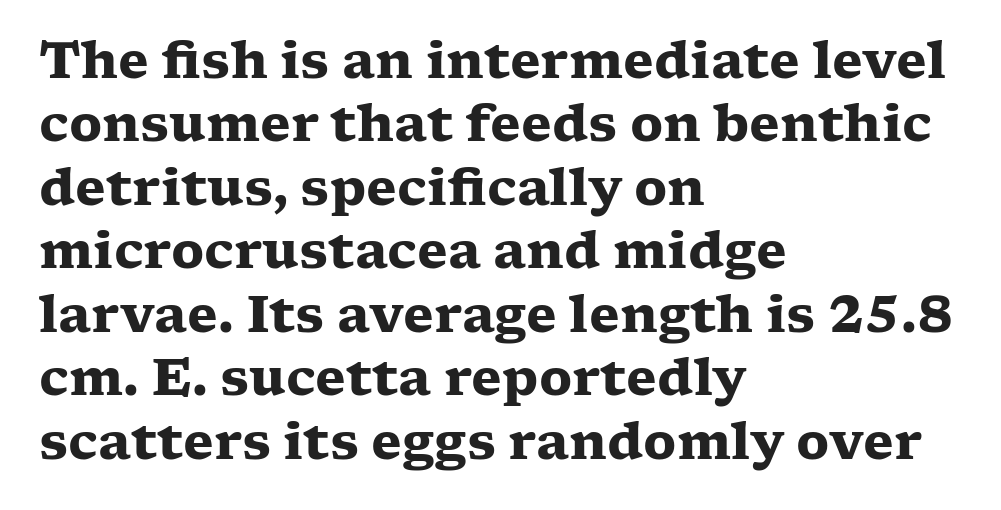
Q: Is the text bold? A: Yes.
Q: Is the text italic (slanted)? A: No, it is upright.
Q: Is the typeface a serif or a sans-serif typeface? A: Serif.
Q: Is the text underlined? A: No.
Q: How is the paragraph aligned? A: Left-aligned.
Q: Is the spacing between letters normal or unusually wide? A: Normal.
Q: Is the spacing between lines tight, normal or loose? A: Normal.
Q: Width (condensed, normal, or wide)? A: Wide.
Q: Stroke contrast? A: Low.
Q: x-height? A: Medium.
Q: Monospaced? A: No.
